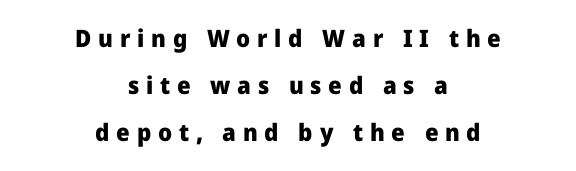
The image shows 24 px bold type, upright; set centered, loose line spacing (1.96x), unusually wide letter spacing (+0.28 em), not underlined.
